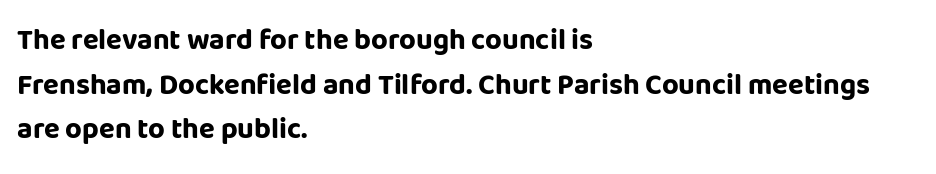
The image shows 29 px bold sans-serif type, upright; set left-aligned, normal line spacing (1.54x), normal letter spacing, not underlined; low stroke contrast and a large x-height.
